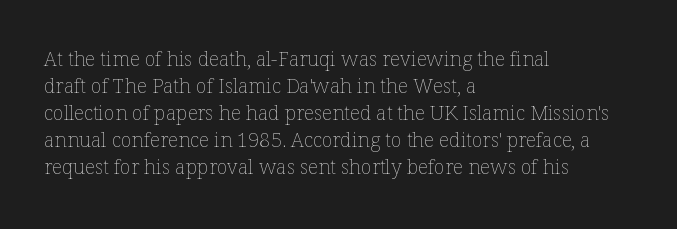
Q: Is the text bold? A: No.
Q: Is the text italic (slanted)? A: No, it is upright.
Q: Is the text underlined? A: No.
Q: How is the paragraph aligned? A: Left-aligned.
Q: Is the spacing between letters normal or unusually wide? A: Normal.
Q: Is the spacing between lines tight, normal or loose? A: Normal.
